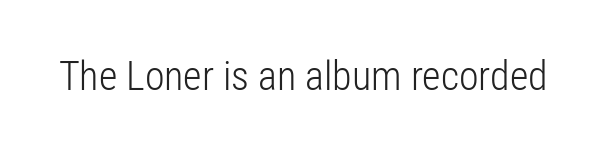
The image shows 40 px light, condensed sans-serif type, upright; set normal letter spacing, not underlined; low stroke contrast and a medium x-height.
